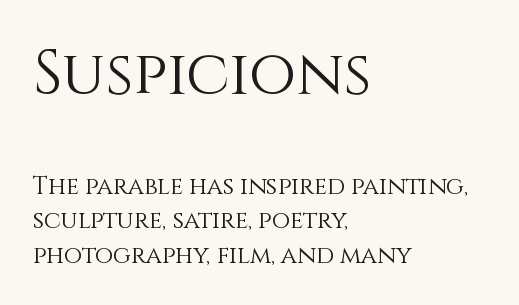
{"italic": "no", "bold": "no", "weight": "light", "width": "normal", "x_height": "large", "monospaced": "no", "underline": "no", "align": "left", "line_spacing": "normal", "line_spacing_ratio": 1.44, "letter_spacing": "normal", "letter_spacing_em": 0.0, "larger_block": "first", "size_ratio": 2.54, "glyph_px": 61}
